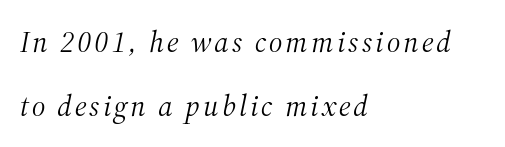
Does the leading feel generous? Absolutely, it's lavish. Italic: yes, the glyphs are oblique. The font sits on the lighter half of the weight spectrum, regular included. Teacher's note: observe the even left margin — that is flush-left alignment.
